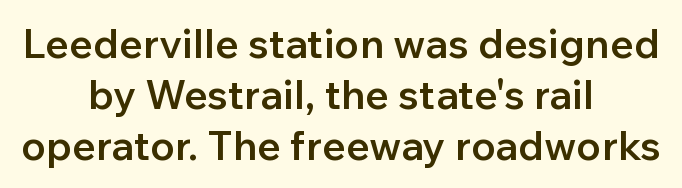
Q: Is the text bold? A: Semi-bold.
Q: Is the text italic (slanted)? A: No, it is upright.
Q: Is the typeface a serif or a sans-serif typeface? A: Sans-serif.
Q: Is the text underlined? A: No.
Q: How is the paragraph aligned? A: Centered.
Q: Is the spacing between letters normal or unusually wide? A: Normal.
Q: Is the spacing between lines tight, normal or loose? A: Normal.
Q: Width (condensed, normal, or wide)? A: Normal.
Q: Stroke contrast? A: Low.
Q: x-height? A: Medium.
Q: Monospaced? A: No.
